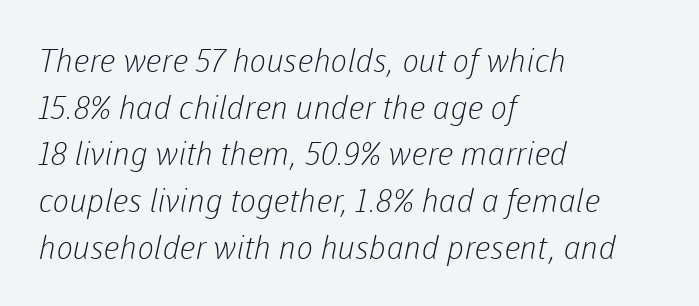
{"serif": "no", "bold": "no", "weight": "light", "width": "normal", "stroke_contrast": "low", "x_height": "medium", "monospaced": "no", "underline": "no", "align": "left", "line_spacing": "normal", "line_spacing_ratio": 1.46, "letter_spacing": "normal", "letter_spacing_em": 0.0, "glyph_px": 32}
